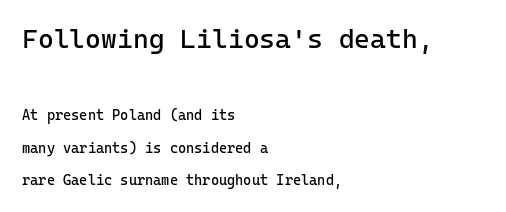
The image shows 27 px text type, upright; set left-aligned, loose line spacing (2.34x), normal letter spacing, not underlined; the first (top) block is 1.93x larger.
